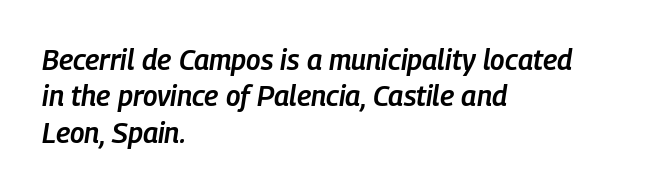
The image shows 28 px semibold, condensed type, italic (leaning right); set left-aligned, normal line spacing (1.3x), normal letter spacing, not underlined; low stroke contrast and a medium x-height.
